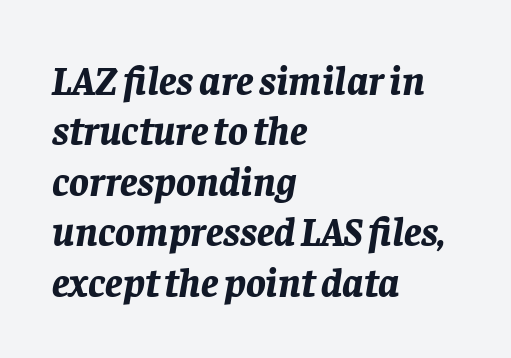
Q: Is the text bold? A: Yes.
Q: Is the text italic (slanted)? A: Yes, it leans right by about 8 degrees.
Q: Is the text underlined? A: No.
Q: How is the paragraph aligned? A: Left-aligned.
Q: Is the spacing between letters normal or unusually wide? A: Normal.
Q: Width (condensed, normal, or wide)? A: Normal.
Q: Stroke contrast? A: Low.
Q: x-height? A: Large.
Q: Monospaced? A: No.
